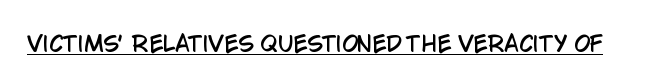
The image shows 21 px text type, upright; set normal letter spacing, underlined.
